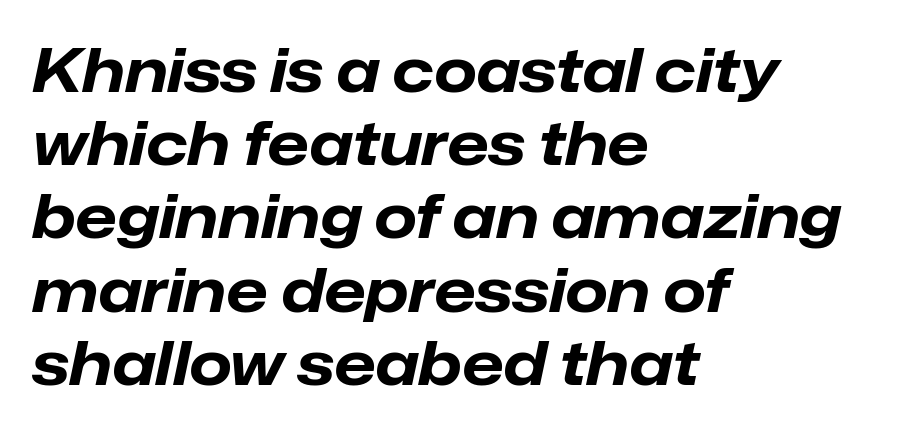
Q: Is the text bold? A: Yes.
Q: Is the text italic (slanted)? A: Yes, it leans right by about 12 degrees.
Q: Is the text underlined? A: No.
Q: How is the paragraph aligned? A: Left-aligned.
Q: Is the spacing between letters normal or unusually wide? A: Normal.
Q: Width (condensed, normal, or wide)? A: Normal.
Q: Stroke contrast? A: Low.
Q: x-height? A: Medium.
Q: Monospaced? A: No.
